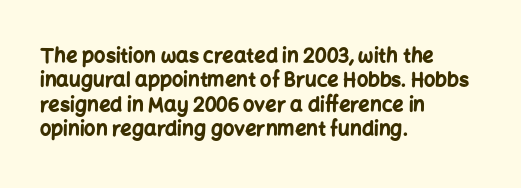
{"italic": "no", "bold": "yes", "underline": "no", "align": "left", "line_spacing_ratio": 1.22, "letter_spacing": "normal", "letter_spacing_em": 0.0, "glyph_px": 20}
